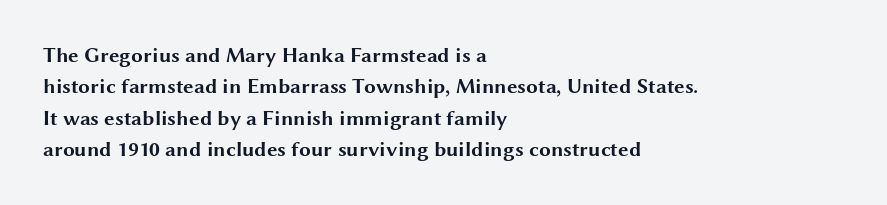
Q: Is the text bold? A: Yes.
Q: Is the text italic (slanted)? A: No, it is upright.
Q: Is the text underlined? A: No.
Q: How is the paragraph aligned? A: Left-aligned.
Q: Is the spacing between letters normal or unusually wide? A: Normal.
Q: Is the spacing between lines tight, normal or loose? A: Normal.
